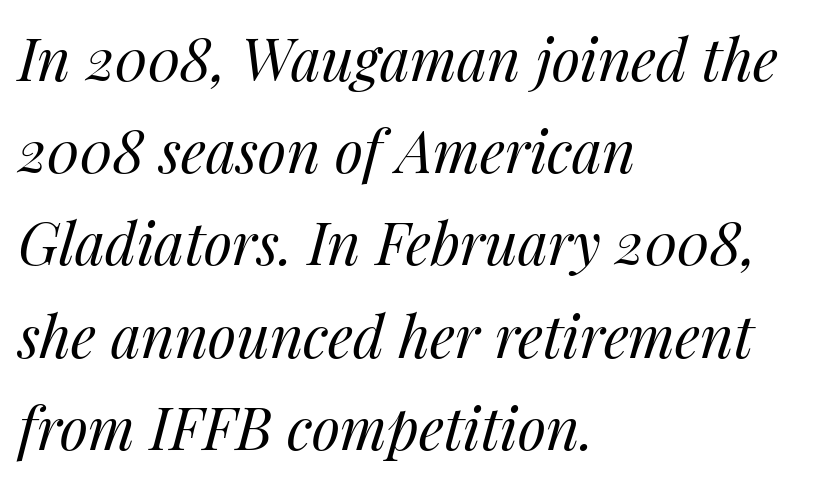
The image shows 58 px regular-weight type, italic (leaning right); set left-aligned, normal line spacing (1.59x), normal letter spacing, not underlined; medium stroke contrast and a medium x-height.
